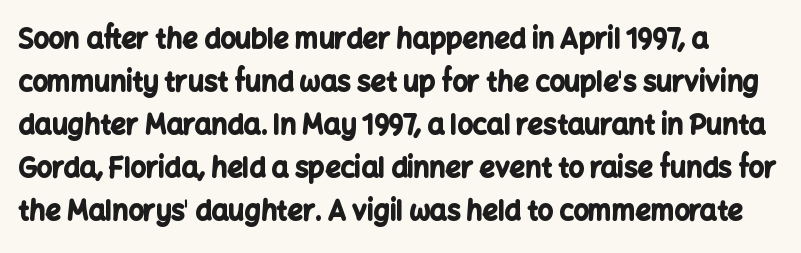
Posture: upright roman. A dark, heavy texture on the line: the type is bold. The tracking reads as untouched default to a designer's eye. The glyphs are unaccompanied by any horizontal stroke below them. Notice how descenders clear the ascenders below comfortably — that's standard leading.
